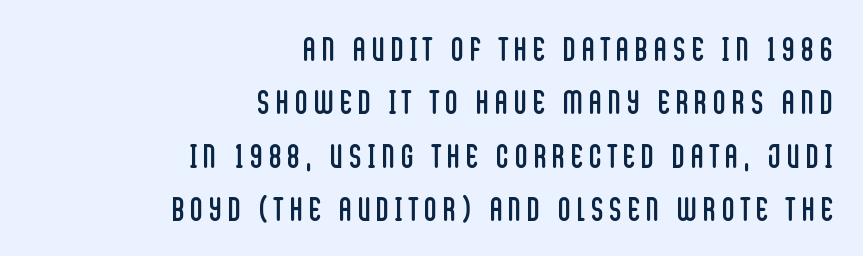
{"serif": "no", "italic": "no", "bold": "no", "weight": "regular", "width": "condensed", "stroke_contrast": "low", "x_height": "large", "monospaced": "no", "underline": "no", "align": "right", "line_spacing": "normal", "line_spacing_ratio": 1.57, "glyph_px": 34}
